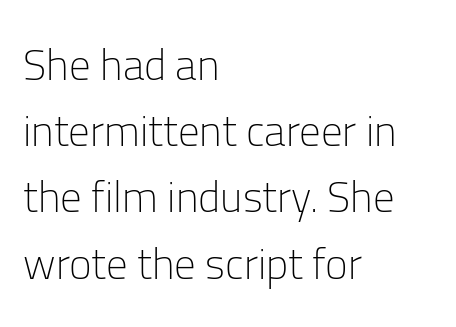
Nope, no serifs anywhere on these letters. The face used here is proportionally spaced, like ordinary book or web type. The block of text has a typical density, with ordinary space between rows. Weight: regular or lighter.
